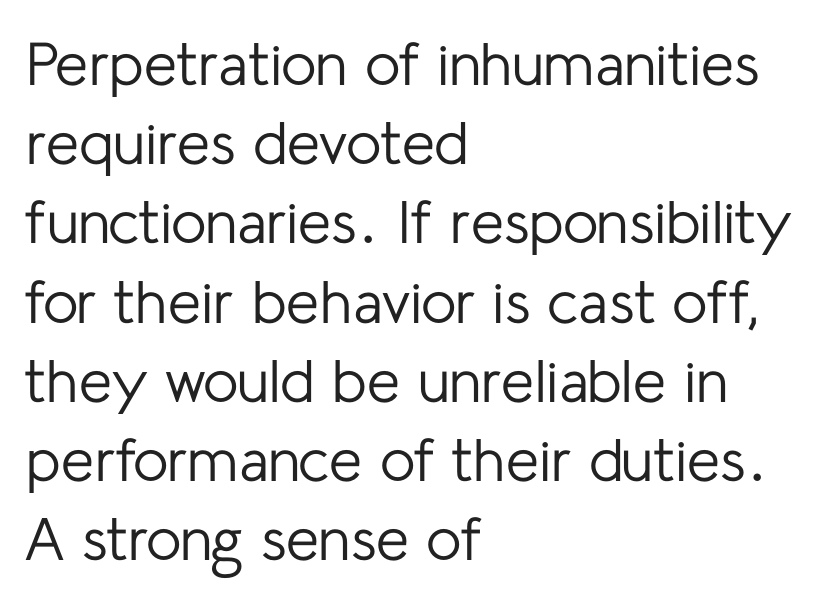
Q: Is the text bold? A: No.
Q: Is the text italic (slanted)? A: No, it is upright.
Q: Is the typeface a serif or a sans-serif typeface? A: Sans-serif.
Q: Is the text underlined? A: No.
Q: How is the paragraph aligned? A: Left-aligned.
Q: Is the spacing between letters normal or unusually wide? A: Normal.
Q: Is the spacing between lines tight, normal or loose? A: Normal.
Q: Width (condensed, normal, or wide)? A: Normal.
Q: Stroke contrast? A: Low.
Q: x-height? A: Medium.
Q: Monospaced? A: No.
